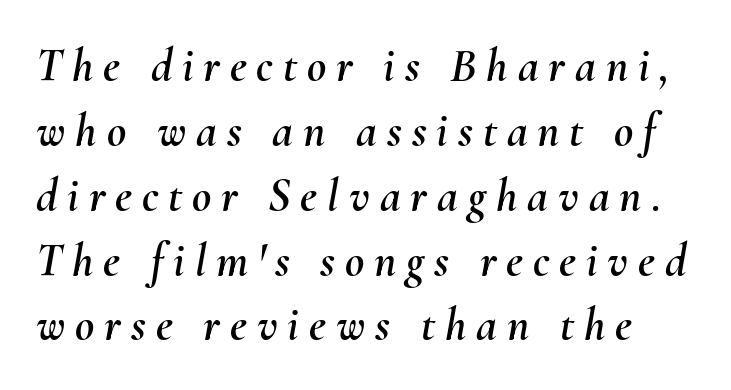
The image shows 47 px text type, italic (leaning right); set normal line spacing (1.38x), unusually wide letter spacing (+0.21 em), not underlined; medium stroke contrast and a small x-height.
